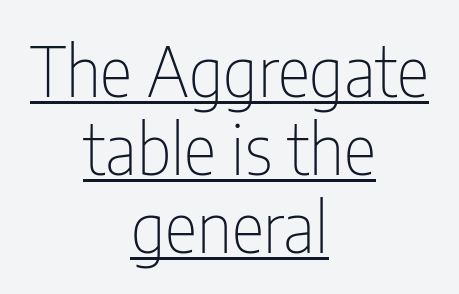
The image shows 69 px thin, condensed sans-serif type, upright; set centered, tight line spacing (1.13x), normal letter spacing, underlined; low stroke contrast and a medium x-height.
